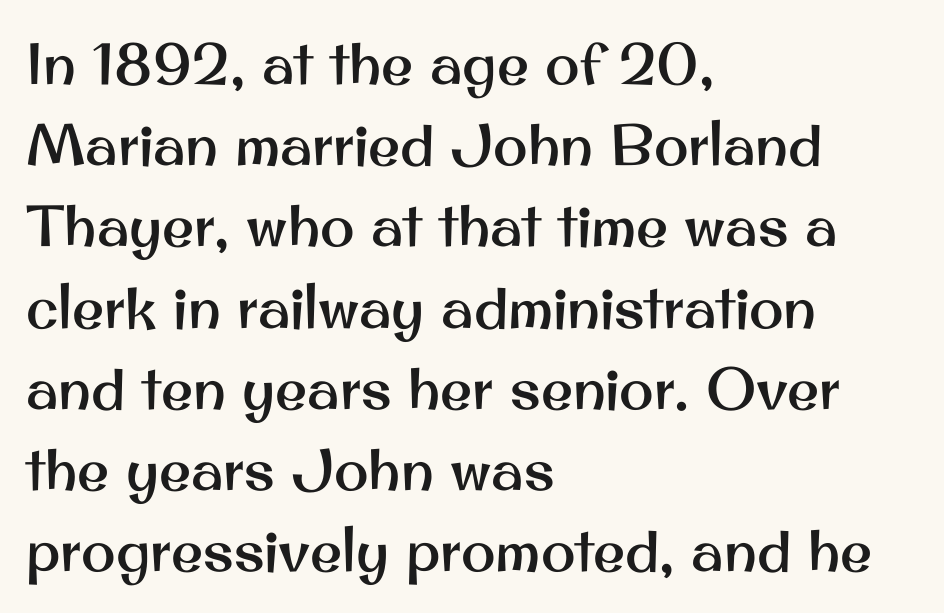
The image shows 58 px sans-serif type, upright; set left-aligned, normal line spacing (1.4x), normal letter spacing, not underlined; medium stroke contrast and a small x-height.
